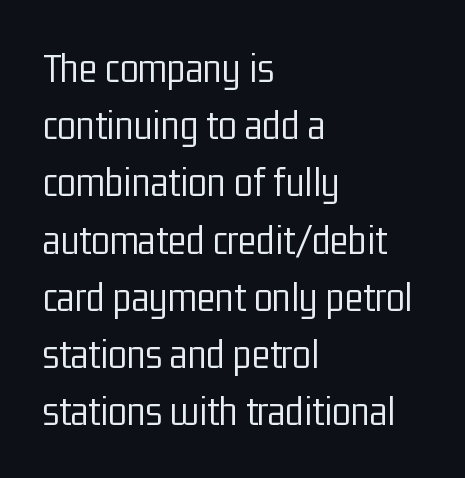
The image shows 43 px light, condensed sans-serif type, upright; set left-aligned, normal line spacing (1.33x), normal letter spacing, not underlined; low stroke contrast and a medium x-height.
